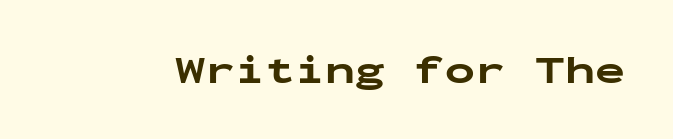
Q: Is the text bold? A: Yes.
Q: Is the text italic (slanted)? A: No, it is upright.
Q: Is the typeface a serif or a sans-serif typeface? A: Sans-serif.
Q: Is the text underlined? A: No.
Q: Is the spacing between letters normal or unusually wide? A: Normal.
Q: Width (condensed, normal, or wide)? A: Wide.
Q: Stroke contrast? A: Low.
Q: x-height? A: Medium.
Q: Monospaced? A: Yes.
